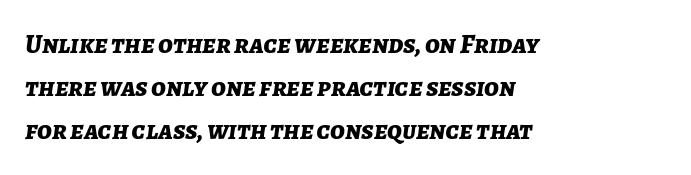
Q: Is the text bold? A: Yes.
Q: Is the text italic (slanted)? A: Yes, it leans right by about 7 degrees.
Q: Is the text underlined? A: No.
Q: How is the paragraph aligned? A: Left-aligned.
Q: Is the spacing between letters normal or unusually wide? A: Normal.
Q: Is the spacing between lines tight, normal or loose? A: Normal.
